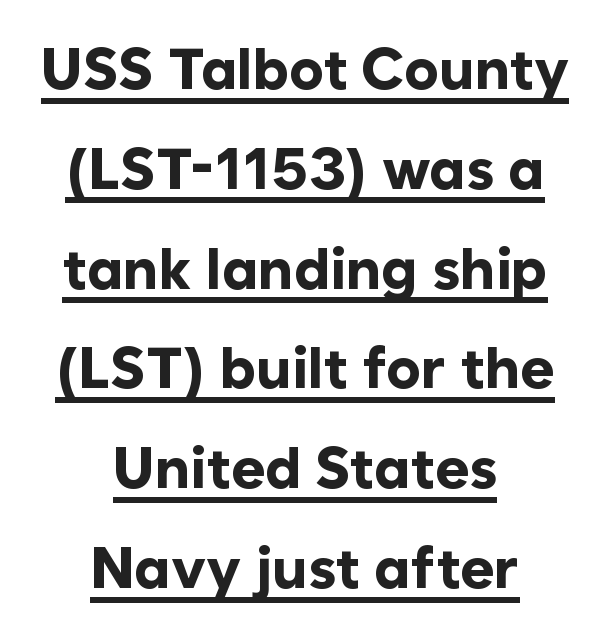
{"serif": "no", "italic": "no", "bold": "yes", "weight": "bold", "width": "normal", "stroke_contrast": "low", "x_height": "medium", "monospaced": "no", "underline": "yes", "align": "center", "line_spacing_ratio": 1.72, "letter_spacing": "normal", "letter_spacing_em": 0.0, "glyph_px": 58}
